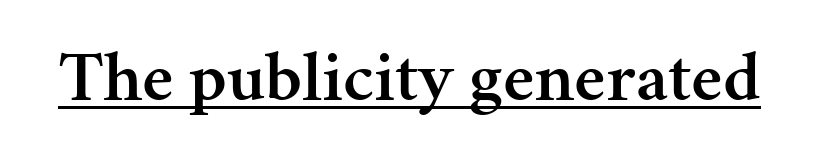
The image shows 71 px semibold serif type, upright; set normal letter spacing, underlined; medium stroke contrast and a medium x-height.
